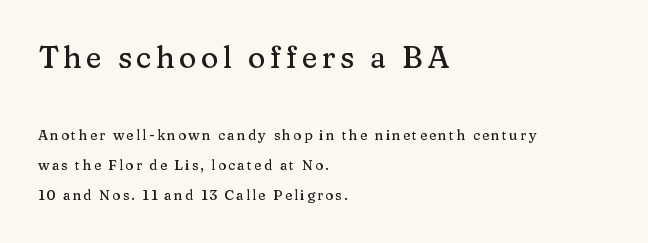
{"serif": "yes", "italic": "no", "width": "normal", "stroke_contrast": "medium", "x_height": "medium", "monospaced": "no", "underline": "no", "align": "left", "line_spacing": "loose", "line_spacing_ratio": 2.14, "larger_block": "first", "size_ratio": 2.14, "glyph_px": 30}
